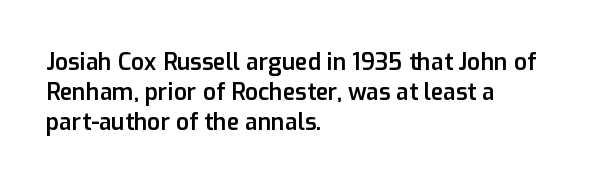
{"italic": "no", "bold": "semi", "underline": "no", "align": "left", "line_spacing": "normal", "line_spacing_ratio": 1.3, "letter_spacing": "normal", "letter_spacing_em": 0.0, "glyph_px": 23}
